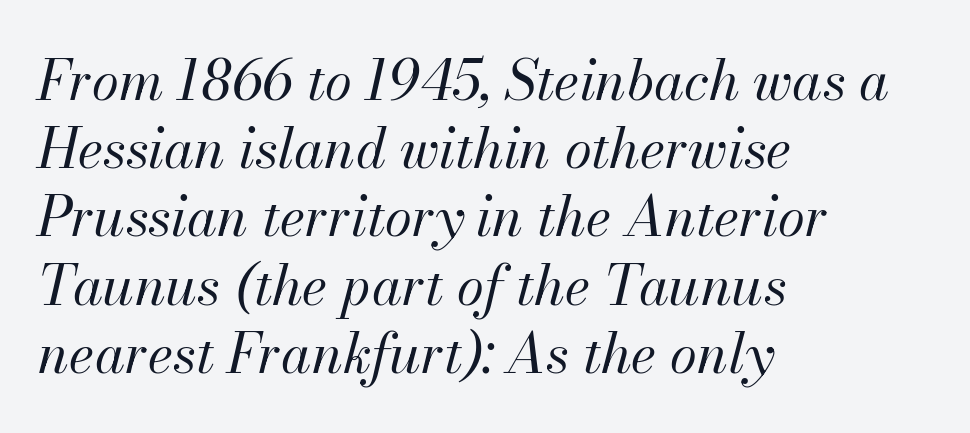
Q: Is the text bold? A: No.
Q: Is the text italic (slanted)? A: Yes, it leans right by about 13 degrees.
Q: Is the text underlined? A: No.
Q: How is the paragraph aligned? A: Left-aligned.
Q: Is the spacing between letters normal or unusually wide? A: Normal.
Q: Width (condensed, normal, or wide)? A: Normal.
Q: Stroke contrast? A: Medium.
Q: x-height? A: Small.
Q: Monospaced? A: No.
